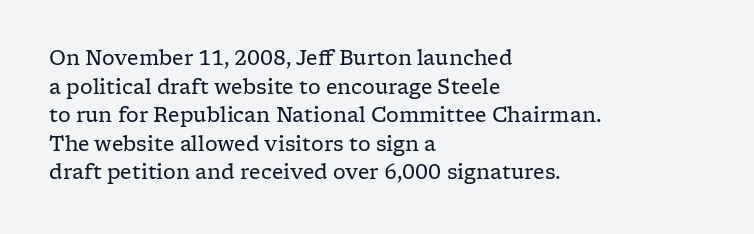
{"italic": "no", "bold": "no", "underline": "no", "align": "left", "line_spacing": "normal", "line_spacing_ratio": 1.43, "letter_spacing": "normal", "letter_spacing_em": 0.0, "glyph_px": 20}
